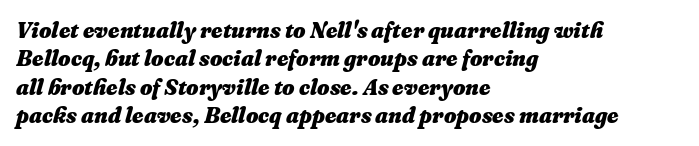
{"italic": "yes", "lean": "right", "slant_degrees": 16, "bold": "yes", "underline": "no", "align": "left", "line_spacing": "normal", "line_spacing_ratio": 1.29, "letter_spacing": "normal", "letter_spacing_em": 0.0, "glyph_px": 22}
